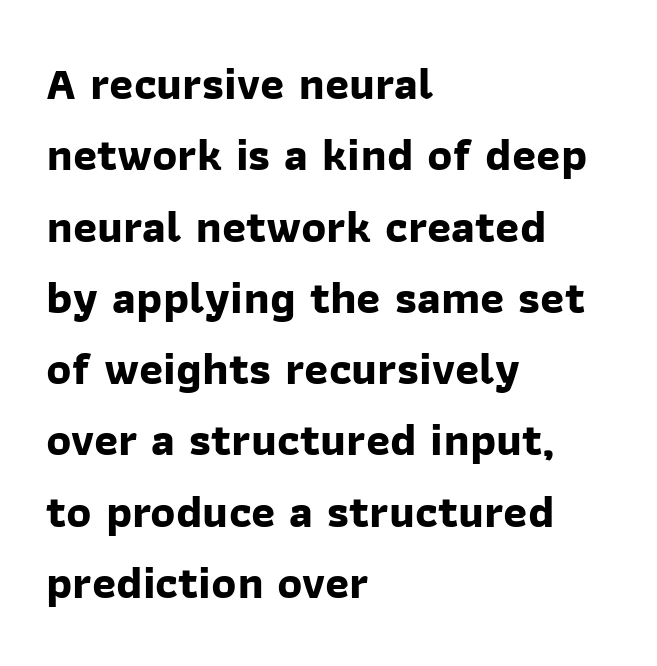
Proportional: the letters do not fall into vertical columns. These lines keep a tight, regular rhythm from letter to letter. A student would call this left alignment; a typographer would say flush left, rag right. A clean baseline with only descenders dipping below it. Regarding leading, the lines here are spaced in the standard way.
